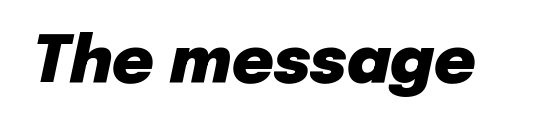
{"italic": "yes", "lean": "right", "slant_degrees": 12, "bold": "yes", "weight": "heavy", "width": "normal", "stroke_contrast": "low", "x_height": "medium", "monospaced": "no", "underline": "no", "letter_spacing": "normal", "letter_spacing_em": 0.0, "glyph_px": 64}
